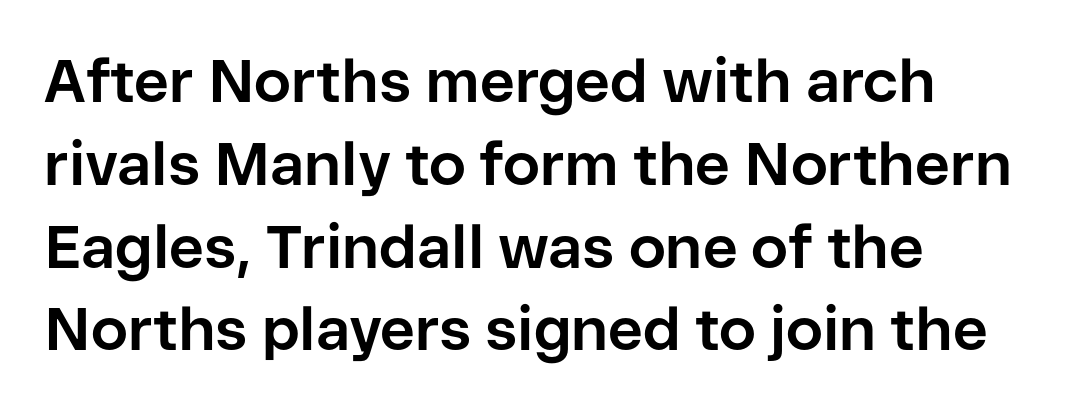
Q: Is the text bold? A: Yes.
Q: Is the text italic (slanted)? A: No, it is upright.
Q: Is the typeface a serif or a sans-serif typeface? A: Sans-serif.
Q: Is the text underlined? A: No.
Q: How is the paragraph aligned? A: Left-aligned.
Q: Is the spacing between letters normal or unusually wide? A: Normal.
Q: Is the spacing between lines tight, normal or loose? A: Normal.
Q: Width (condensed, normal, or wide)? A: Normal.
Q: Stroke contrast? A: Low.
Q: x-height? A: Medium.
Q: Monospaced? A: No.
